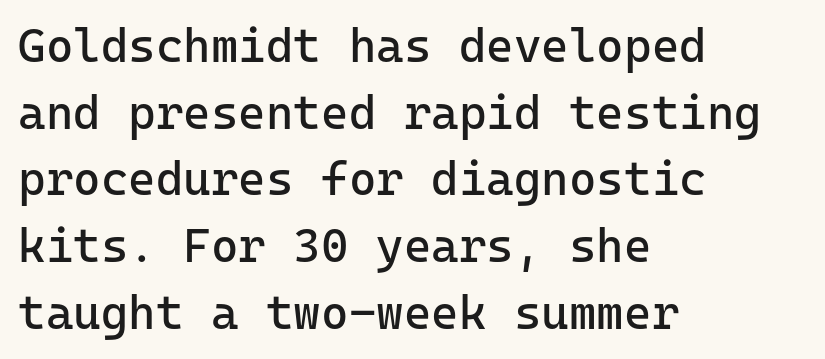
{"serif": "no", "italic": "no", "bold": "no", "weight": "regular", "width": "normal", "stroke_contrast": "low", "x_height": "medium", "monospaced": "yes", "underline": "no", "align": "left", "line_spacing": "normal", "line_spacing_ratio": 1.42, "letter_spacing": "normal", "letter_spacing_em": 0.0, "glyph_px": 47}
